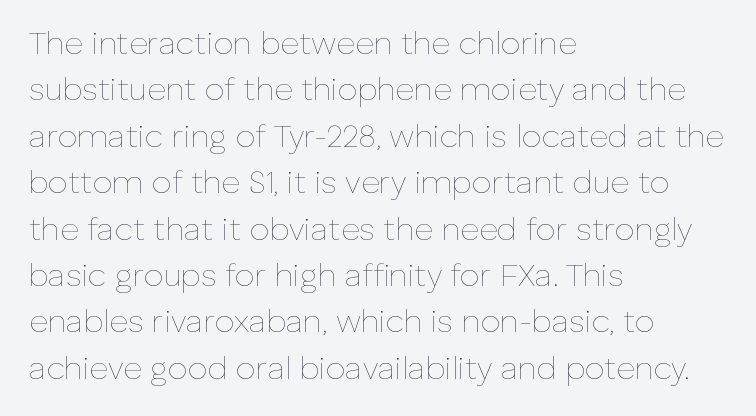
Q: Is the text bold? A: No.
Q: Is the text italic (slanted)? A: No, it is upright.
Q: Is the text underlined? A: No.
Q: How is the paragraph aligned? A: Left-aligned.
Q: Is the spacing between letters normal or unusually wide? A: Normal.
Q: Is the spacing between lines tight, normal or loose? A: Normal.
Q: Width (condensed, normal, or wide)? A: Normal.
Q: Stroke contrast? A: Low.
Q: x-height? A: Medium.
Q: Monospaced? A: No.
